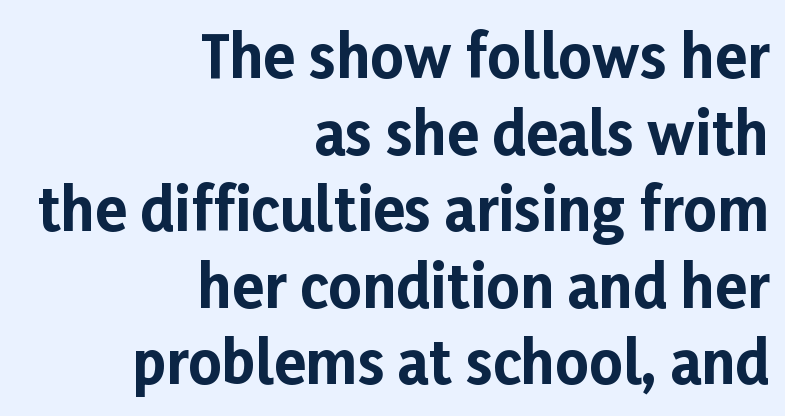
Q: Is the text bold? A: Yes.
Q: Is the text italic (slanted)? A: No, it is upright.
Q: Is the typeface a serif or a sans-serif typeface? A: Sans-serif.
Q: Is the text underlined? A: No.
Q: How is the paragraph aligned? A: Right-aligned.
Q: Is the spacing between letters normal or unusually wide? A: Normal.
Q: Is the spacing between lines tight, normal or loose? A: Normal.
Q: Width (condensed, normal, or wide)? A: Normal.
Q: Stroke contrast? A: Low.
Q: x-height? A: Medium.
Q: Monospaced? A: No.
